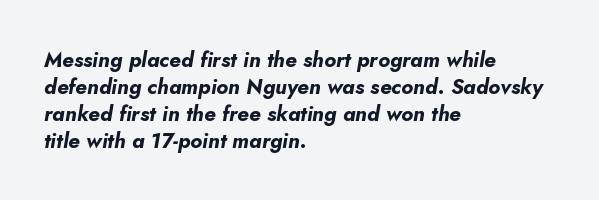
Q: Is the text bold? A: Yes.
Q: Is the text italic (slanted)? A: Yes, it leans right by about 5 degrees.
Q: Is the text underlined? A: No.
Q: How is the paragraph aligned? A: Left-aligned.
Q: Is the spacing between letters normal or unusually wide? A: Normal.
Q: Is the spacing between lines tight, normal or loose? A: Normal.
